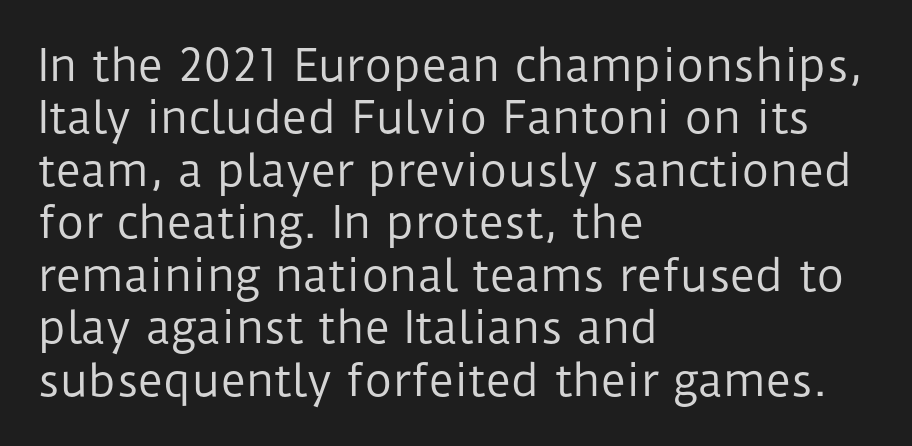
{"serif": "no", "italic": "no", "bold": "no", "weight": "regular", "width": "normal", "stroke_contrast": "low", "x_height": "medium", "monospaced": "no", "underline": "no", "align": "left", "line_spacing_ratio": 1.22, "letter_spacing": "normal", "letter_spacing_em": 0.0, "glyph_px": 43}
